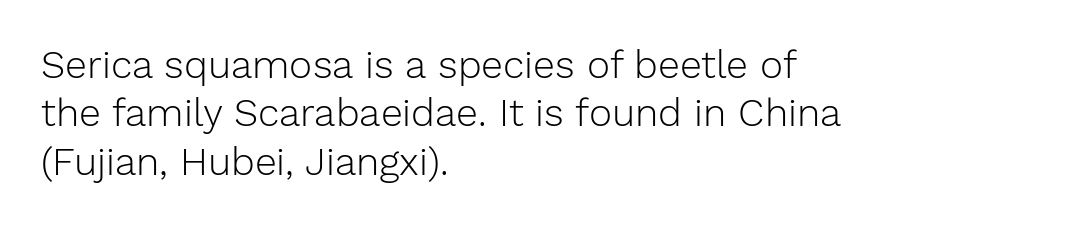
The image shows 39 px light sans-serif type, upright; set left-aligned, line spacing 1.24x, normal letter spacing, not underlined; low stroke contrast and a medium x-height.
